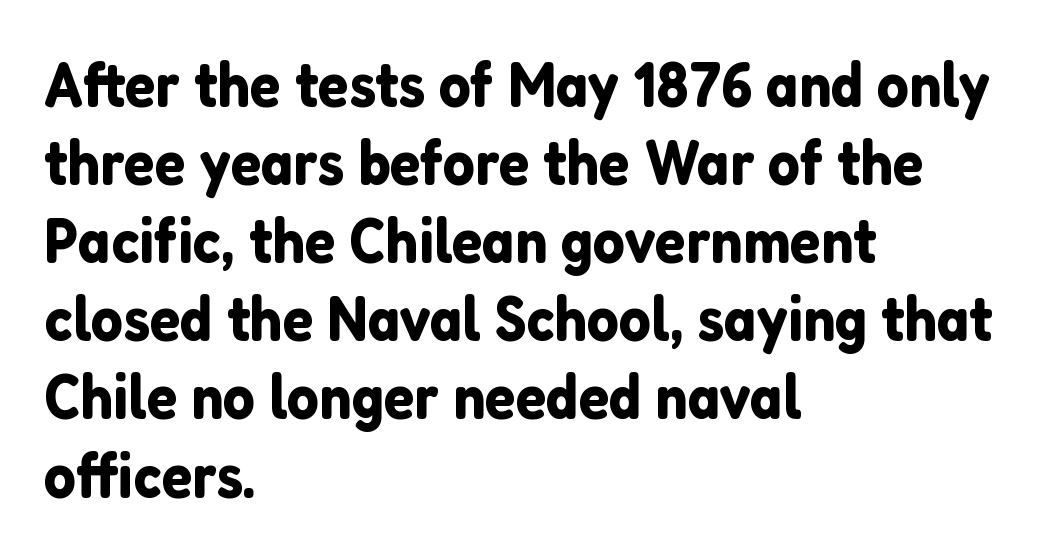
{"serif": "no", "italic": "no", "width": "normal", "stroke_contrast": "low", "x_height": "medium", "monospaced": "no", "underline": "no", "align": "left", "line_spacing_ratio": 1.24, "letter_spacing": "normal", "letter_spacing_em": 0.0, "glyph_px": 63}
